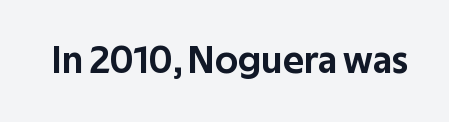
Vertical strokes here are truly vertical. Type without underlining. Here the designer chose a conventional face with non-uniform glyph widths. Font category for this specimen: sans-serif.
